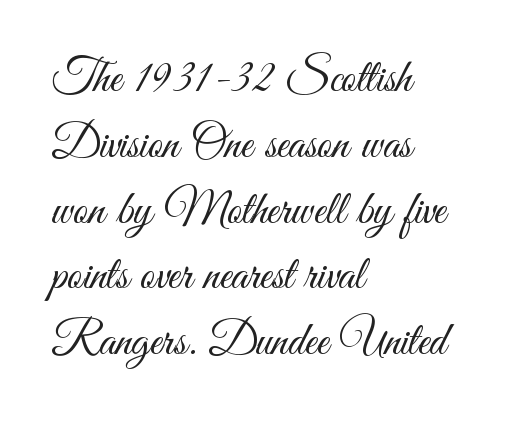
Q: Is the text bold? A: No.
Q: Is the text italic (slanted)? A: Yes.
Q: Is the typeface a serif or a sans-serif typeface? A: Sans-serif.
Q: Is the text underlined? A: No.
Q: How is the paragraph aligned? A: Left-aligned.
Q: Is the spacing between letters normal or unusually wide? A: Normal.
Q: Is the spacing between lines tight, normal or loose? A: Normal.
Q: Width (condensed, normal, or wide)? A: Condensed.
Q: Stroke contrast? A: Medium.
Q: x-height? A: Small.
Q: Monospaced? A: No.
